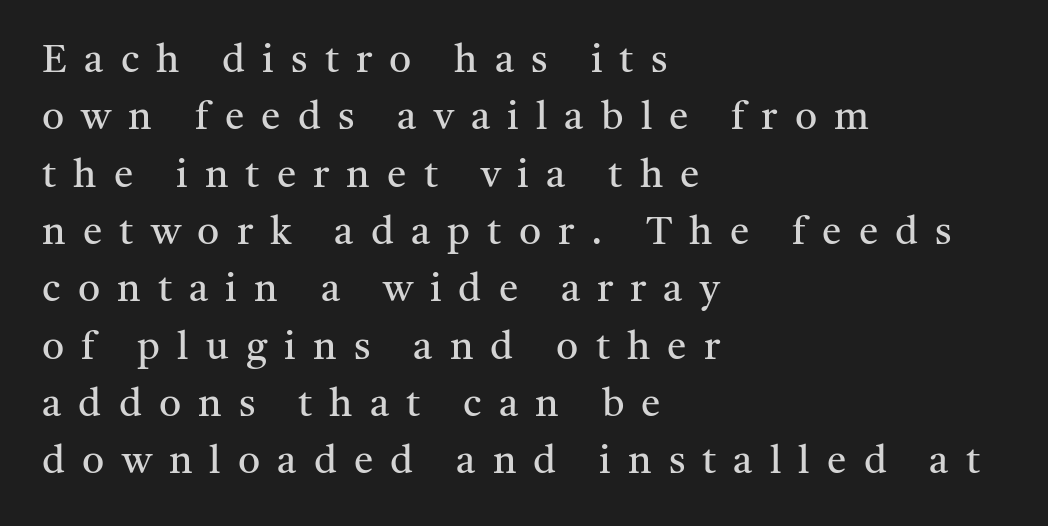
The image shows 39 px regular-weight serif type, upright; set left-aligned, normal line spacing (1.47x), unusually wide letter spacing (+0.44 em), not underlined; medium stroke contrast and a medium x-height.
